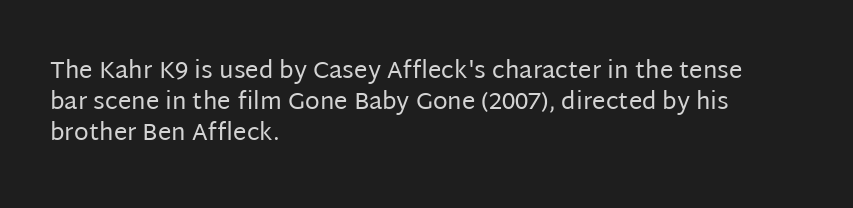
The ragged edge is on the right, which tells us the setting is flush left. The passage shown is not underscored anywhere. These lines were composed using upright roman letters. This sample uses plain, unmodified letter spacing. Reading down the column, the eye jumps a familiar distance to each next line.
